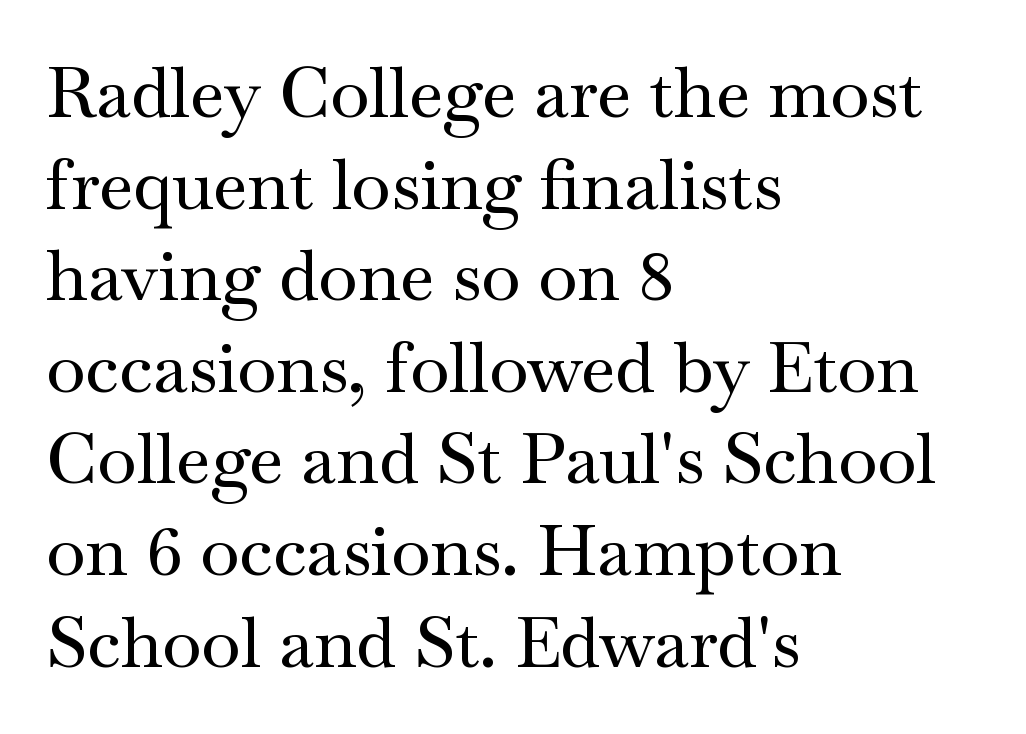
The leading is moderate, giving the passage an even texture. This sample uses plain, unmodified letter spacing. The passage shown is typed in a proportional face where columns would drift. Style check: upright. Has an underline been added? It has not.
